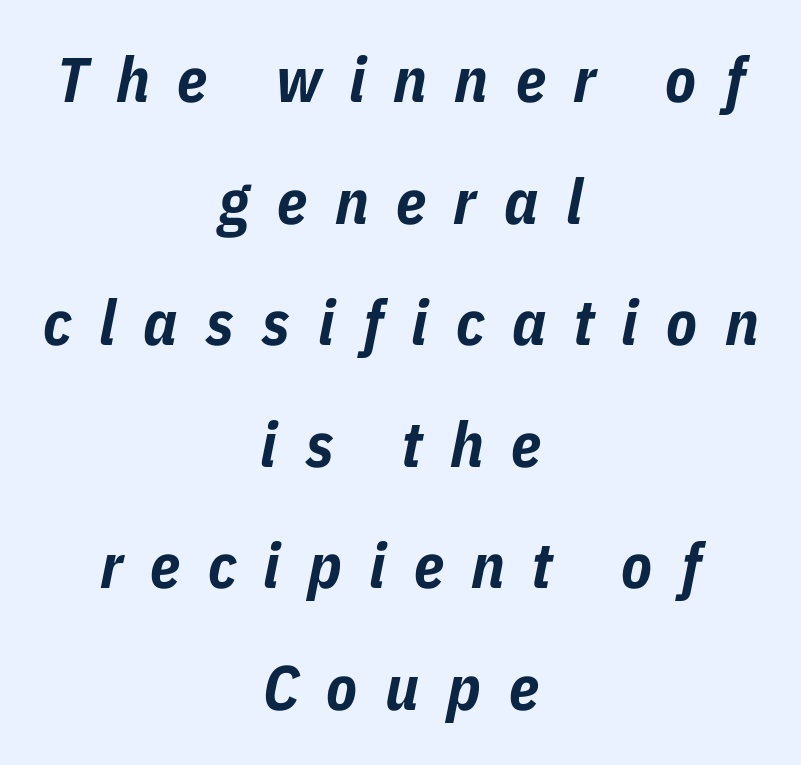
Q: Is the text bold? A: Yes.
Q: Is the text italic (slanted)? A: Yes, it leans right by about 11 degrees.
Q: Is the text underlined? A: No.
Q: How is the paragraph aligned? A: Centered.
Q: Is the spacing between letters normal or unusually wide? A: Unusually wide.
Q: Is the spacing between lines tight, normal or loose? A: Loose.
Q: Width (condensed, normal, or wide)? A: Condensed.
Q: Stroke contrast? A: Low.
Q: x-height? A: Medium.
Q: Monospaced? A: No.
